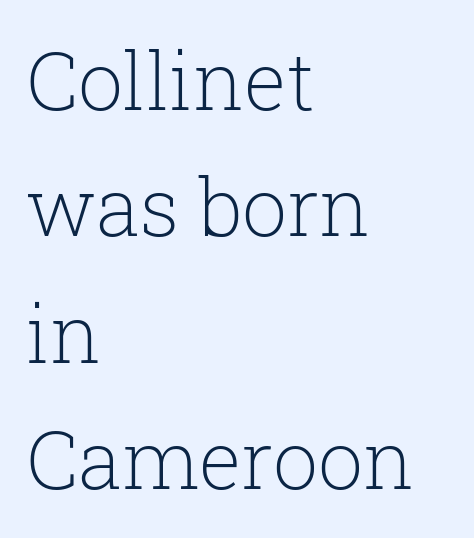
The image shows 80 px light serif type, upright; set left-aligned, normal line spacing (1.58x), normal letter spacing, not underlined; low stroke contrast and a medium x-height.
